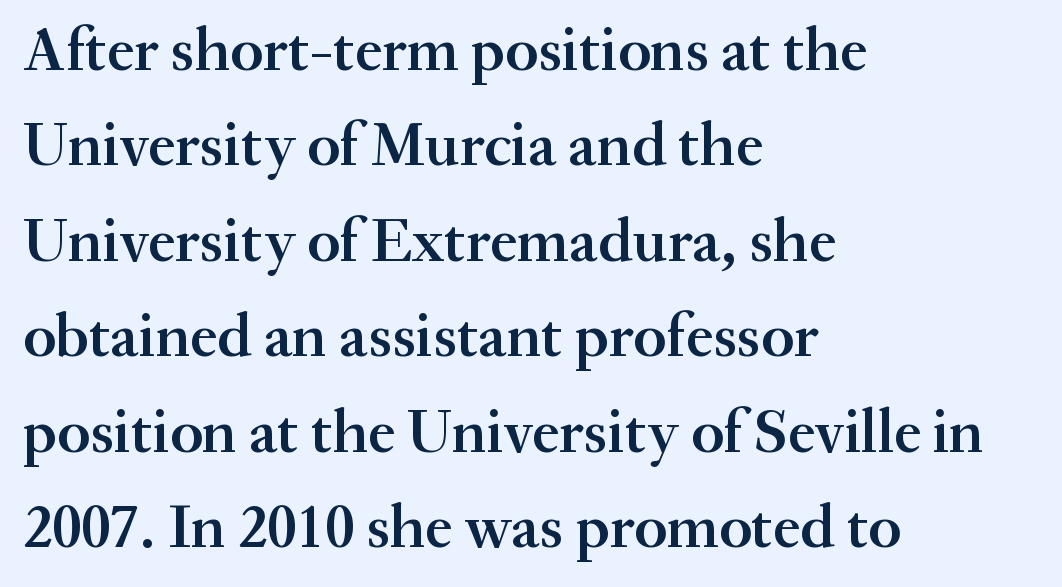
Q: Is the text bold? A: Semi-bold.
Q: Is the text italic (slanted)? A: No, it is upright.
Q: Is the typeface a serif or a sans-serif typeface? A: Serif.
Q: Is the text underlined? A: No.
Q: How is the paragraph aligned? A: Left-aligned.
Q: Is the spacing between letters normal or unusually wide? A: Normal.
Q: Is the spacing between lines tight, normal or loose? A: Normal.
Q: Width (condensed, normal, or wide)? A: Normal.
Q: Stroke contrast? A: Medium.
Q: x-height? A: Small.
Q: Monospaced? A: No.
